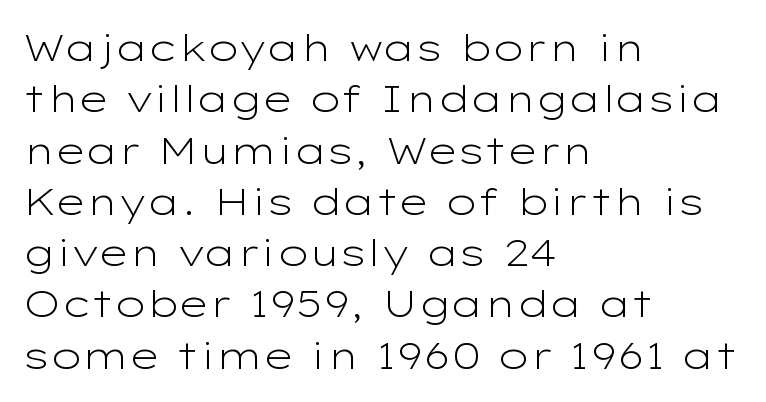
The image shows 38 px light, wide sans-serif type, upright; set left-aligned, normal line spacing (1.35x), normal letter spacing, not underlined; low stroke contrast and a medium x-height.
